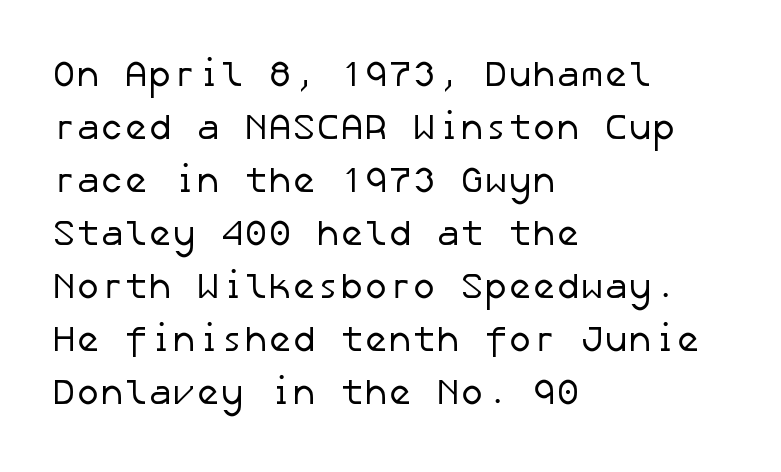
Q: Is the text bold? A: No.
Q: Is the typeface a serif or a sans-serif typeface? A: Sans-serif.
Q: Is the text underlined? A: No.
Q: How is the paragraph aligned? A: Left-aligned.
Q: Is the spacing between letters normal or unusually wide? A: Normal.
Q: Is the spacing between lines tight, normal or loose? A: Normal.
Q: Width (condensed, normal, or wide)? A: Normal.
Q: Stroke contrast? A: Low.
Q: x-height? A: Medium.
